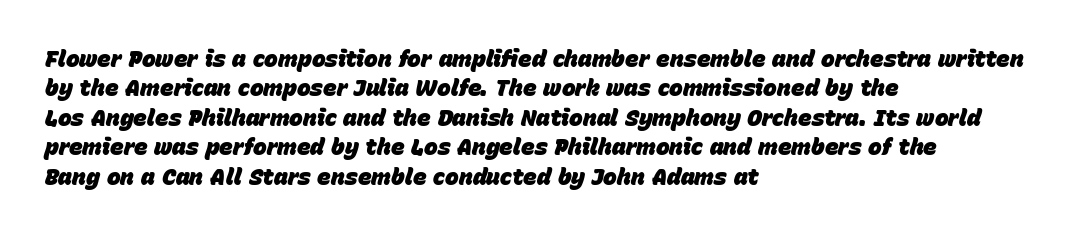
Characters follow at the spacing the type designer built in. As a designer I'd log this as weight 700, bold. Unmarked baselines from the first word to the last. Interline gaps are of average width in this sample.
